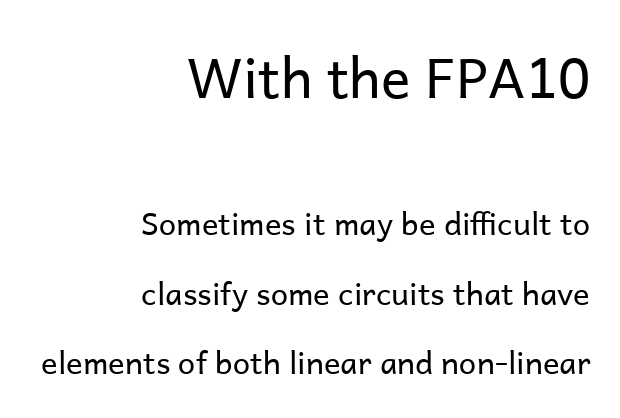
No feet cap the strokes, marking this as sans-serif type. You could not count columns in this text — the font is proportionally spaced. Short note: letters normally spaced. The lettering holds an erect, upright posture throughout. Type size steps down from the first block to the second. Plain, unruled lines of type.
